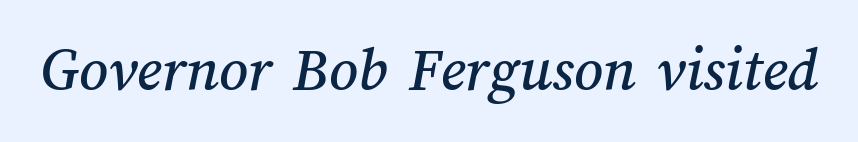
The space directly below the letters is spotless. Looks like regular typesetting: each glyph gets only the width it needs. The letters sit at their default tracking, neither squeezed nor spread.
